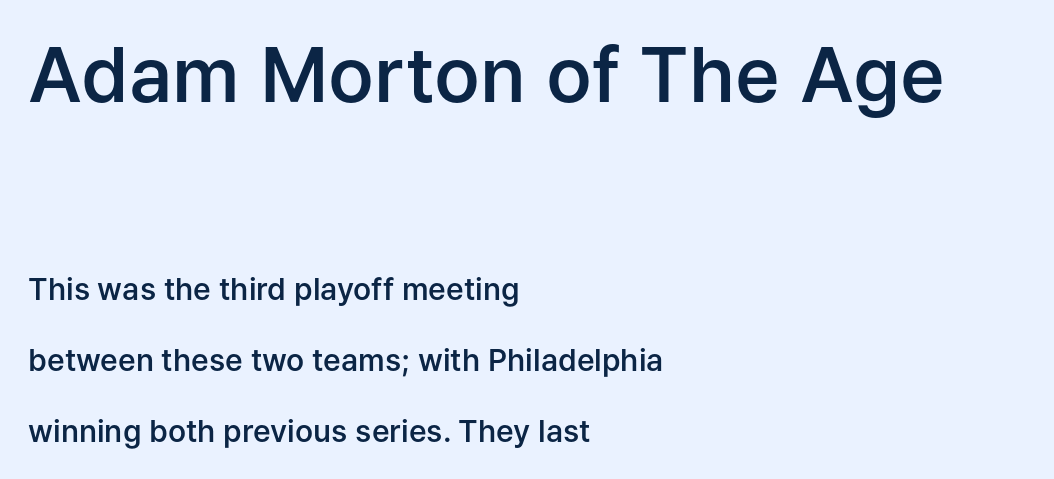
Q: Is the text bold? A: Semi-bold.
Q: Is the text italic (slanted)? A: No, it is upright.
Q: Is the typeface a serif or a sans-serif typeface? A: Sans-serif.
Q: Is the text underlined? A: No.
Q: How is the paragraph aligned? A: Left-aligned.
Q: Is the spacing between letters normal or unusually wide? A: Normal.
Q: Is the spacing between lines tight, normal or loose? A: Loose.
Q: Which block of text is set in a larger size, the first (top) or the second (bottom)? A: The first (top) one.
Q: Width (condensed, normal, or wide)? A: Normal.
Q: Stroke contrast? A: Low.
Q: x-height? A: Medium.
Q: Monospaced? A: No.
